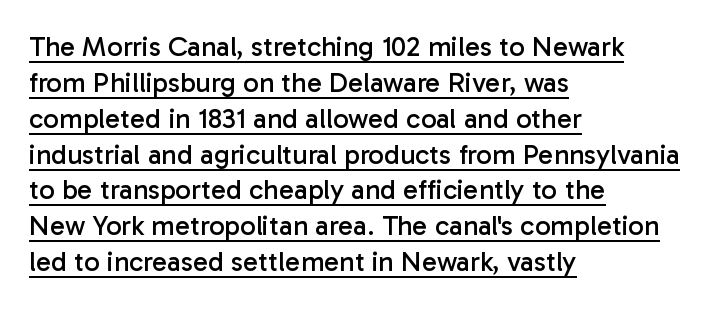
Left-aligned paragraph, ragged on the right. The letters stand straight up with perfectly vertical stems. Unbolded letterforms with no extra heft. These lines are composed in type without serifs.
